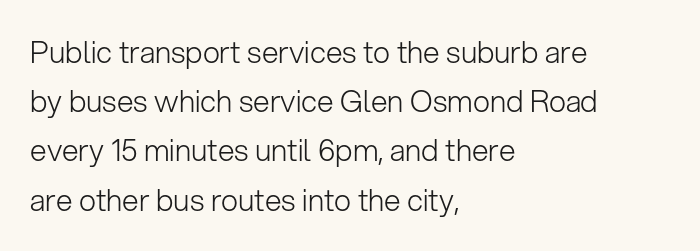
The image shows 30 px light sans-serif type, upright; set left-aligned, normal line spacing (1.64x), normal letter spacing, not underlined; low stroke contrast and a medium x-height.
